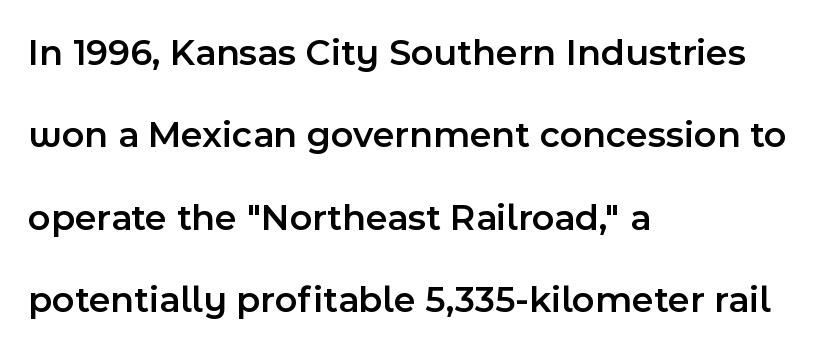
Posture: upright roman. Inter-character spacing is left at the font's built-in metrics. Left-aligned paragraph, ragged on the right. The strokes are fattened partway — semibold, not bold. Is there much room between lines? Yes — plenty of vertical air separates them. This sample has the flowing, uneven cadence of proportional lettering.
